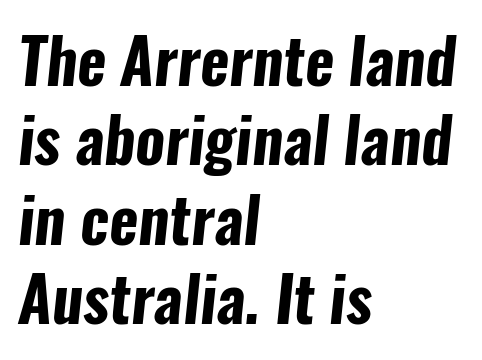
Q: Is the text bold? A: Yes.
Q: Is the typeface a serif or a sans-serif typeface? A: Sans-serif.
Q: Is the text underlined? A: No.
Q: How is the paragraph aligned? A: Left-aligned.
Q: Is the spacing between letters normal or unusually wide? A: Normal.
Q: Is the spacing between lines tight, normal or loose? A: Normal.
Q: Width (condensed, normal, or wide)? A: Condensed.
Q: Stroke contrast? A: Low.
Q: x-height? A: Medium.
Q: Monospaced? A: No.
